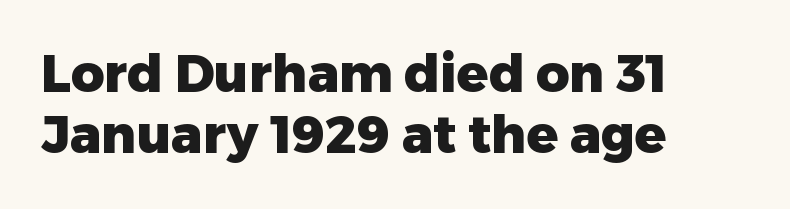
{"serif": "no", "italic": "no", "bold": "yes", "weight": "heavy", "width": "normal", "stroke_contrast": "low", "x_height": "medium", "monospaced": "no", "underline": "no", "align": "left", "line_spacing_ratio": 1.18, "letter_spacing": "normal", "letter_spacing_em": 0.0, "glyph_px": 52}
